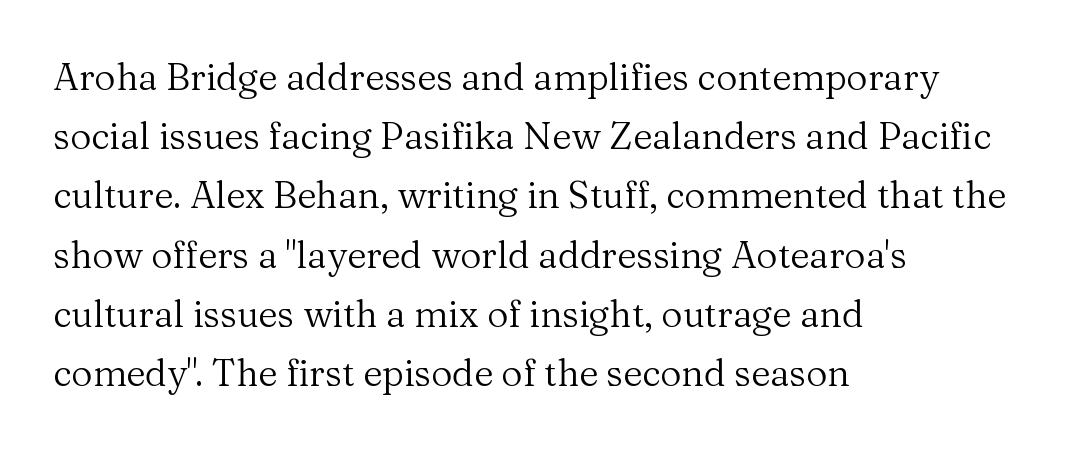
The image shows 37 px regular-weight serif type, upright; set left-aligned, normal line spacing (1.6x), normal letter spacing, not underlined; medium stroke contrast and a medium x-height.
